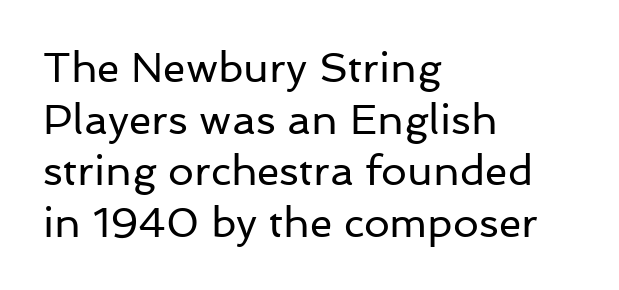
Q: Is the text bold? A: No.
Q: Is the text italic (slanted)? A: No, it is upright.
Q: Is the typeface a serif or a sans-serif typeface? A: Sans-serif.
Q: Is the text underlined? A: No.
Q: How is the paragraph aligned? A: Left-aligned.
Q: Is the spacing between letters normal or unusually wide? A: Normal.
Q: Is the spacing between lines tight, normal or loose? A: Normal.
Q: Width (condensed, normal, or wide)? A: Normal.
Q: Stroke contrast? A: Low.
Q: x-height? A: Medium.
Q: Monospaced? A: No.
